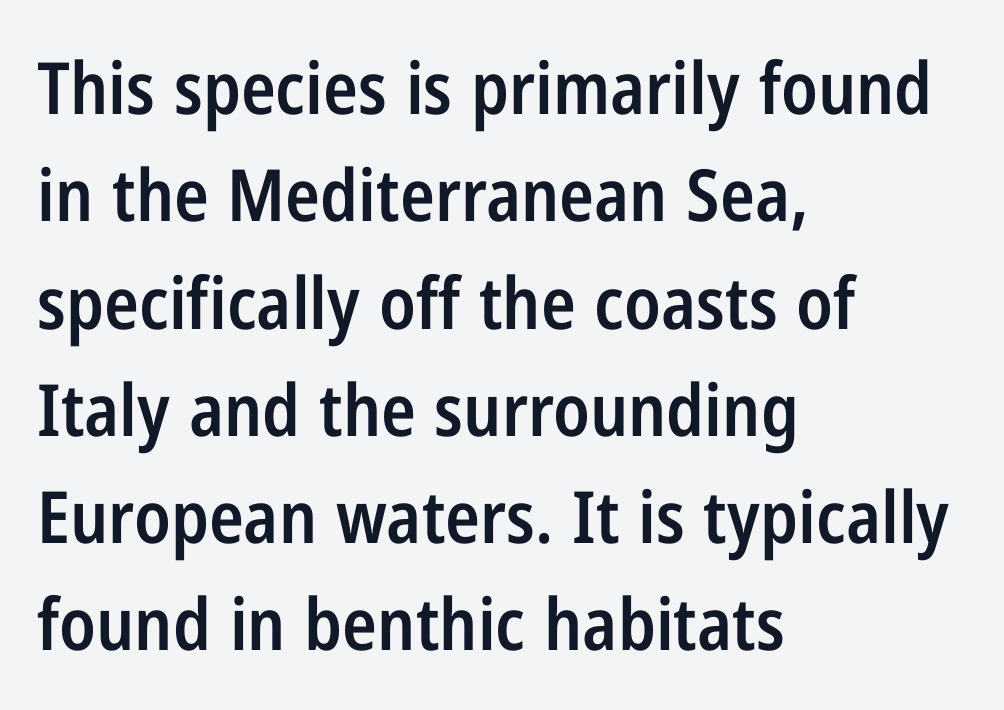
This is the in-between weight designers call semibold or demi. A roman cut, with each character standing at attention. The gap between lines stays unmarked. Typeset ragged right — the left edge is the straight one. There is no visible air inserted between adjacent glyphs. The passage shown is typeset with a sans-serif family.
